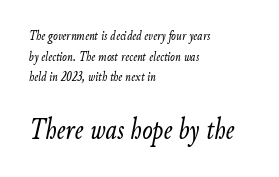
{"italic": "yes", "lean": "right", "slant_degrees": 9, "bold": "no", "weight": "light", "width": "condensed", "stroke_contrast": "low", "x_height": "small", "monospaced": "no", "underline": "no", "align": "left", "line_spacing": "normal", "line_spacing_ratio": 1.48, "letter_spacing": "normal", "letter_spacing_em": 0.0, "larger_block": "second", "size_ratio": 2.21, "glyph_px": 31}
